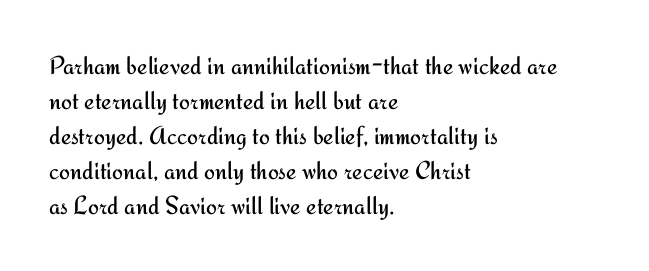
Q: Is the text bold? A: No.
Q: Is the text italic (slanted)? A: No, it is upright.
Q: Is the text underlined? A: No.
Q: How is the paragraph aligned? A: Left-aligned.
Q: Is the spacing between letters normal or unusually wide? A: Normal.
Q: Is the spacing between lines tight, normal or loose? A: Normal.
